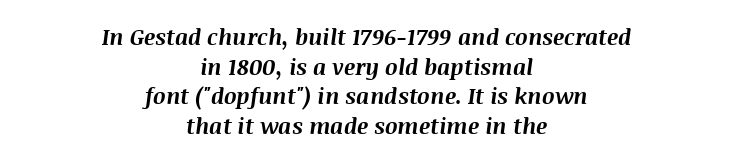
The image shows 22 px bold type, italic (leaning right); set centered, normal line spacing (1.35x), normal letter spacing, not underlined.
